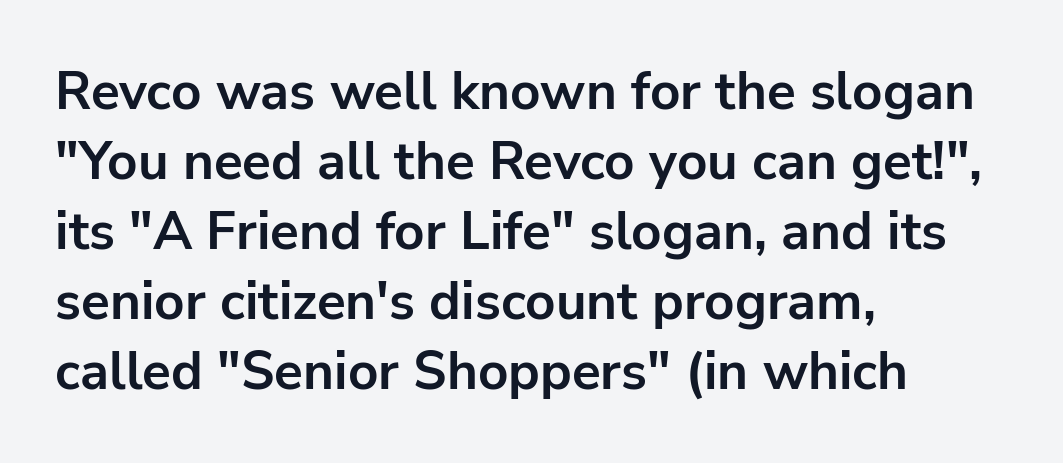
The image shows 53 px bold sans-serif type, upright; set left-aligned, normal line spacing (1.32x), normal letter spacing, not underlined; low stroke contrast and a medium x-height.
